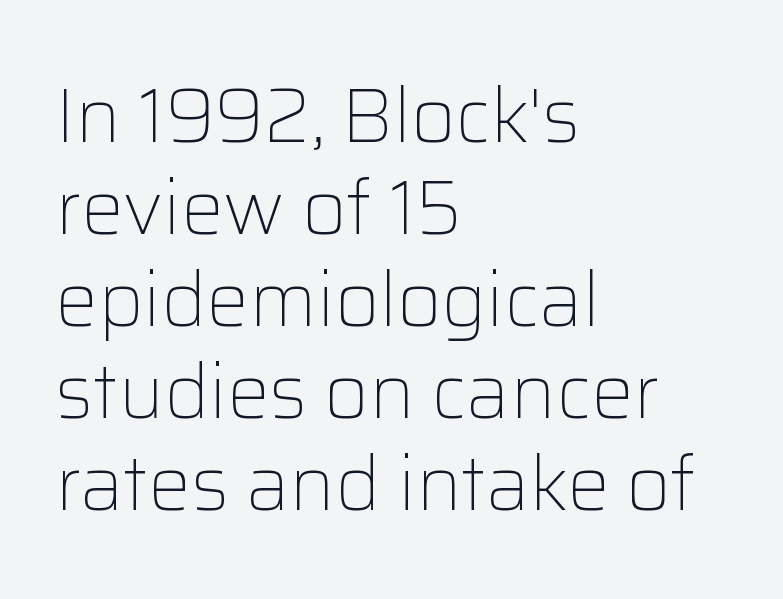
Q: Is the text bold? A: No.
Q: Is the text italic (slanted)? A: No, it is upright.
Q: Is the typeface a serif or a sans-serif typeface? A: Sans-serif.
Q: Is the text underlined? A: No.
Q: How is the paragraph aligned? A: Left-aligned.
Q: Is the spacing between letters normal or unusually wide? A: Normal.
Q: Width (condensed, normal, or wide)? A: Normal.
Q: Stroke contrast? A: Low.
Q: x-height? A: Medium.
Q: Monospaced? A: No.
